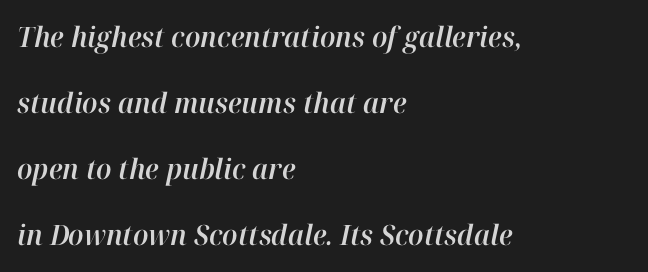
Q: Is the text italic (slanted)? A: Yes, it leans right by about 12 degrees.
Q: Is the text underlined? A: No.
Q: How is the paragraph aligned? A: Left-aligned.
Q: Is the spacing between letters normal or unusually wide? A: Normal.
Q: Is the spacing between lines tight, normal or loose? A: Loose.
Q: Width (condensed, normal, or wide)? A: Normal.
Q: Stroke contrast? A: High.
Q: x-height? A: Medium.
Q: Monospaced? A: No.
